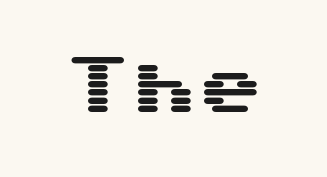
Grotesque or geometric, the face here clearly has no serifs. The zone under the glyphs is completely vacant. Words appear dense and cohesive because spacing is normal. Upright lettering throughout. The passage shown is typed in a monospace face where columns stay perfectly aligned.
